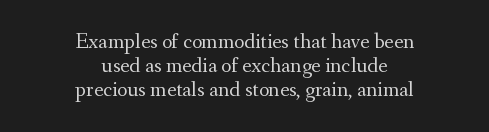
{"italic": "no", "bold": "no", "underline": "no", "align": "center", "line_spacing": "tight", "line_spacing_ratio": 1.08, "letter_spacing": "normal", "letter_spacing_em": 0.0, "glyph_px": 22}
